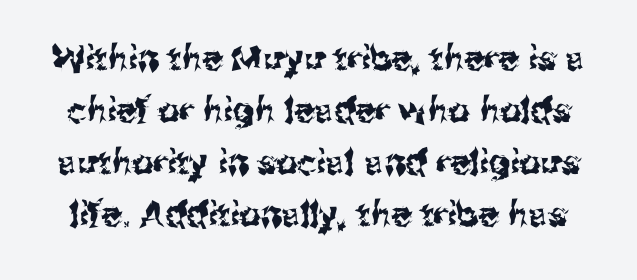
The image shows 34 px sans-serif type, upright; set normal line spacing (1.53x), normal letter spacing, not underlined; medium stroke contrast and a medium x-height.
